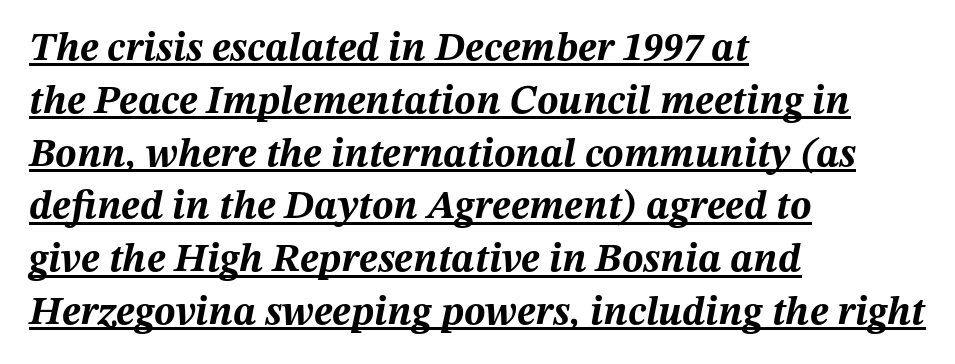
{"italic": "yes", "lean": "right", "slant_degrees": 12, "bold": "yes", "weight": "bold", "width": "normal", "stroke_contrast": "medium", "x_height": "medium", "monospaced": "no", "underline": "yes", "align": "left", "line_spacing": "normal", "line_spacing_ratio": 1.32, "letter_spacing": "normal", "letter_spacing_em": 0.0, "glyph_px": 40}
